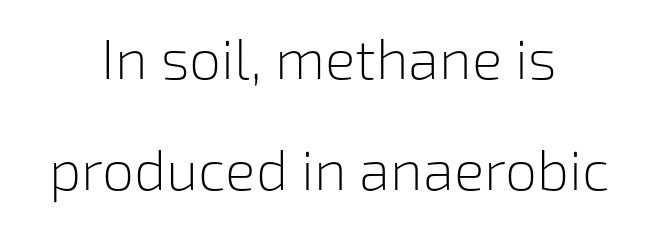
{"serif": "no", "italic": "no", "bold": "no", "weight": "light", "width": "normal", "stroke_contrast": "low", "x_height": "medium", "monospaced": "no", "underline": "no", "align": "center", "line_spacing": "loose", "line_spacing_ratio": 1.95, "letter_spacing": "normal", "letter_spacing_em": 0.0, "glyph_px": 57}
